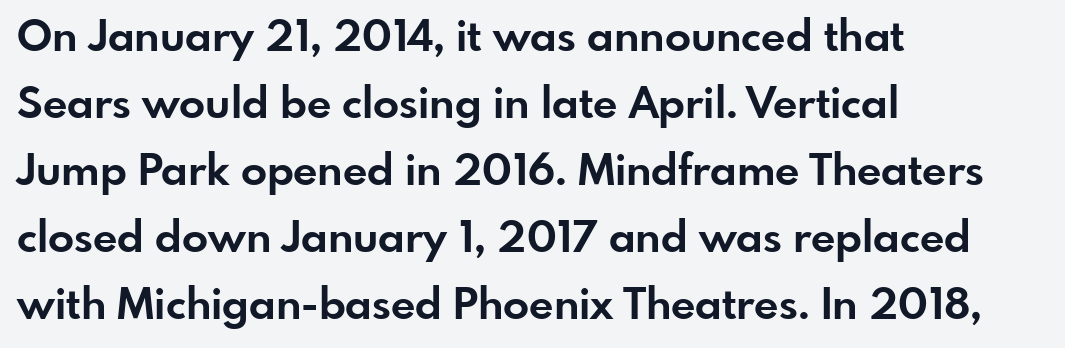
The image shows 43 px bold sans-serif type, upright; set left-aligned, normal line spacing (1.56x), normal letter spacing, not underlined; low stroke contrast and a small x-height.
